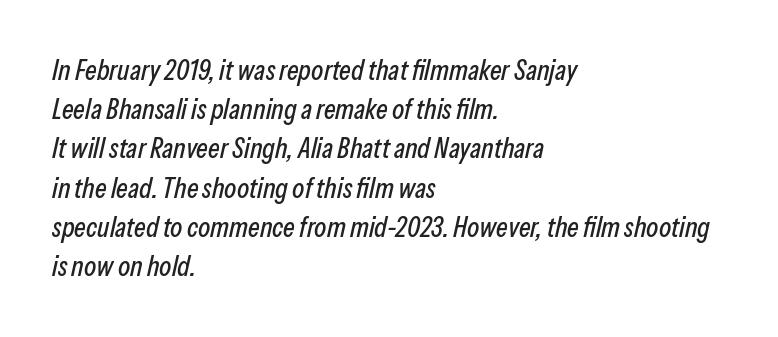
Q: Is the text italic (slanted)? A: Yes, it leans right by about 13 degrees.
Q: Is the text underlined? A: No.
Q: How is the paragraph aligned? A: Left-aligned.
Q: Is the spacing between letters normal or unusually wide? A: Normal.
Q: Is the spacing between lines tight, normal or loose? A: Normal.
Q: Width (condensed, normal, or wide)? A: Condensed.
Q: Stroke contrast? A: Low.
Q: x-height? A: Medium.
Q: Monospaced? A: No.
